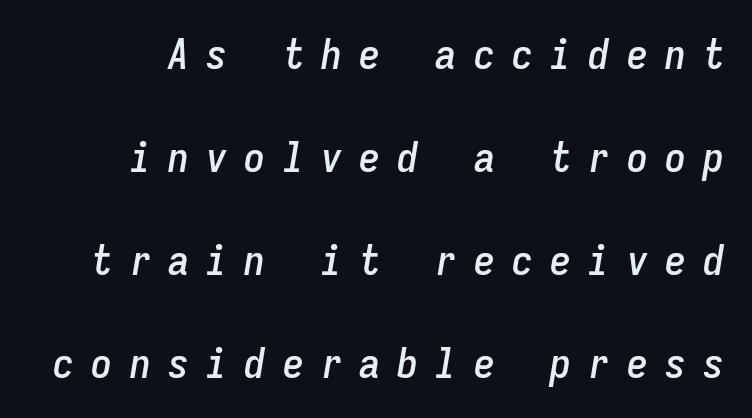
Does the lettering tilt? It does — this is italic. In terms of letterspacing, this is a distinctly airy, spread setting. Each row of text sits above clean, open space. Is this a fixed-width face? Yes — each glyph sits in an identical cell.
